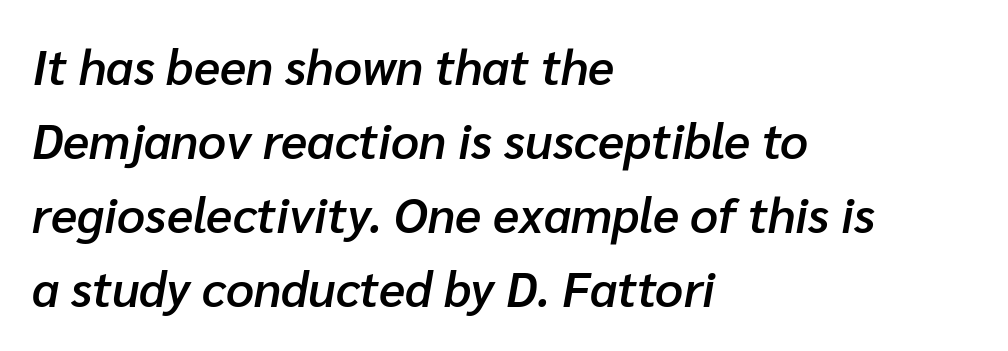
The image shows 49 px semibold type, italic (leaning right); set left-aligned, normal line spacing (1.51x), normal letter spacing, not underlined; low stroke contrast and a medium x-height.
